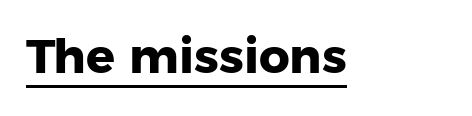
Q: Is the text bold? A: Yes.
Q: Is the text italic (slanted)? A: No, it is upright.
Q: Is the typeface a serif or a sans-serif typeface? A: Sans-serif.
Q: Is the text underlined? A: Yes.
Q: Is the spacing between letters normal or unusually wide? A: Normal.
Q: Width (condensed, normal, or wide)? A: Normal.
Q: Stroke contrast? A: Low.
Q: x-height? A: Medium.
Q: Monospaced? A: No.
